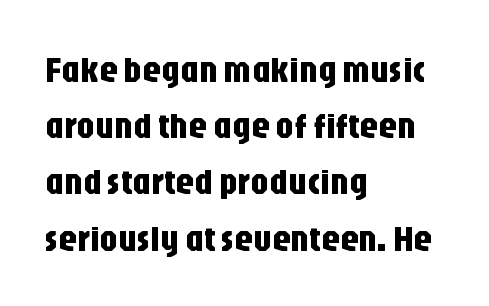
{"serif": "no", "italic": "no", "width": "condensed", "stroke_contrast": "low", "x_height": "large", "monospaced": "no", "underline": "no", "align": "left", "line_spacing": "normal", "line_spacing_ratio": 1.52, "letter_spacing": "normal", "letter_spacing_em": 0.0, "glyph_px": 37}
